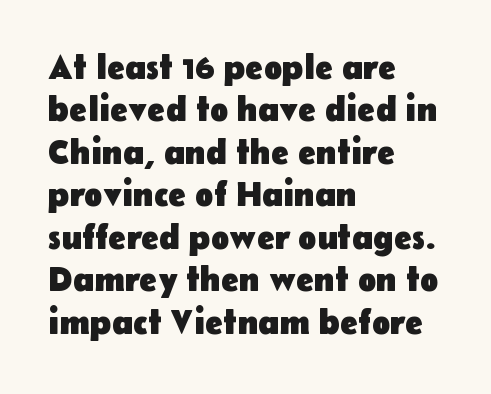
The image shows 34 px heavy sans-serif type, upright; set left-aligned, normal line spacing (1.25x), normal letter spacing, not underlined; low stroke contrast and a medium x-height.
